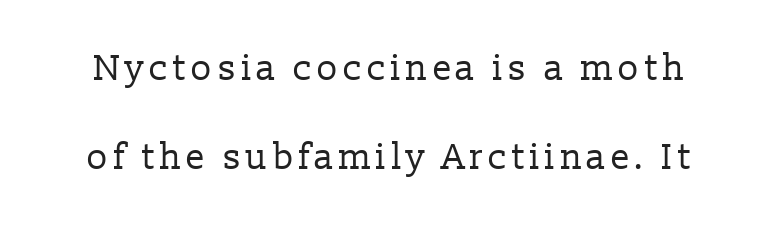
{"serif": "yes", "italic": "no", "bold": "no", "weight": "regular", "width": "normal", "stroke_contrast": "low", "x_height": "medium", "monospaced": "no", "underline": "no", "line_spacing": "loose", "line_spacing_ratio": 2.46, "glyph_px": 36}
